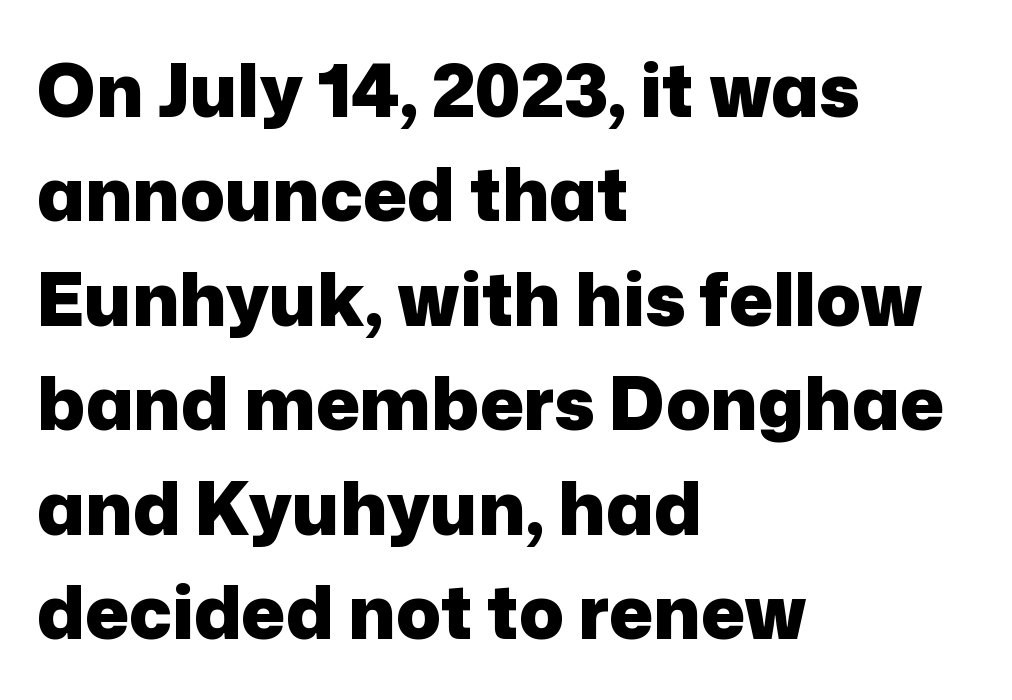
The line texture is even and compact thanks to regular tracking. Has an underline been added? It has not. Honestly, the row spacing looks completely unremarkable. In terms of posture, this sample is upright. Horizontal alignment here is leftward, the default for most running prose.
